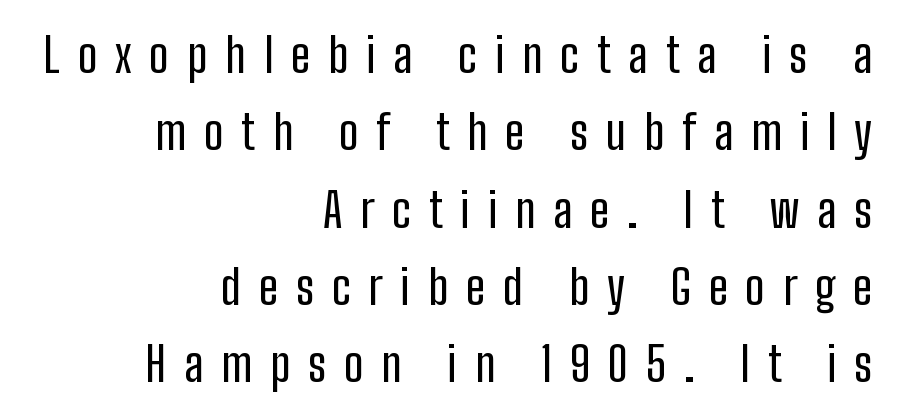
The image shows 48 px condensed sans-serif type, upright; set right-aligned, normal line spacing (1.61x), unusually wide letter spacing (+0.37 em), not underlined; low stroke contrast and a medium x-height.
